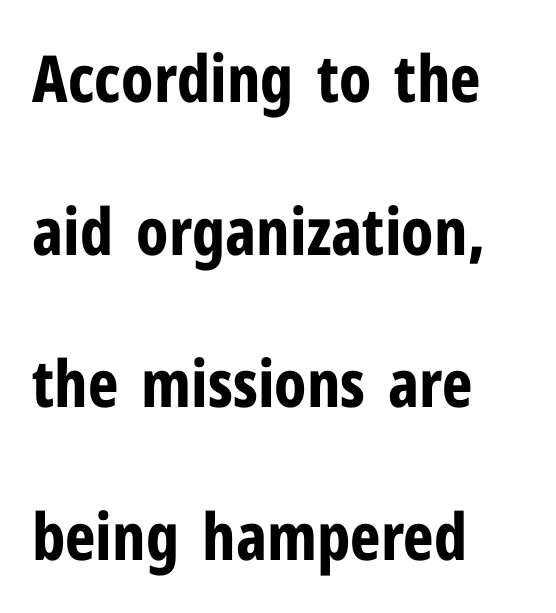
{"serif": "no", "italic": "no", "bold": "yes", "weight": "bold", "width": "condensed", "stroke_contrast": "low", "x_height": "medium", "monospaced": "no", "underline": "no", "align": "left", "line_spacing": "loose", "line_spacing_ratio": 2.35, "letter_spacing": "normal", "letter_spacing_em": 0.0, "glyph_px": 65}
